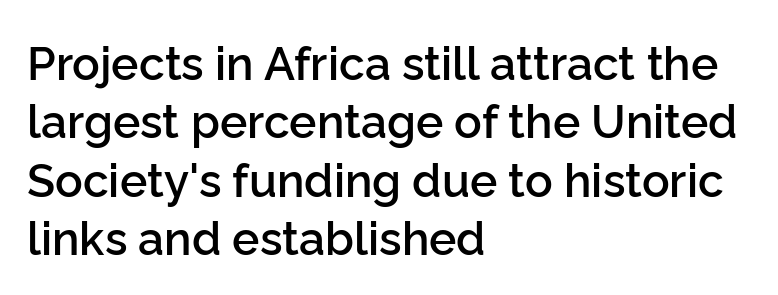
Q: Is the text bold? A: Semi-bold.
Q: Is the text italic (slanted)? A: No, it is upright.
Q: Is the typeface a serif or a sans-serif typeface? A: Sans-serif.
Q: Is the text underlined? A: No.
Q: How is the paragraph aligned? A: Left-aligned.
Q: Is the spacing between letters normal or unusually wide? A: Normal.
Q: Is the spacing between lines tight, normal or loose? A: Normal.
Q: Width (condensed, normal, or wide)? A: Normal.
Q: Stroke contrast? A: Low.
Q: x-height? A: Medium.
Q: Monospaced? A: No.
